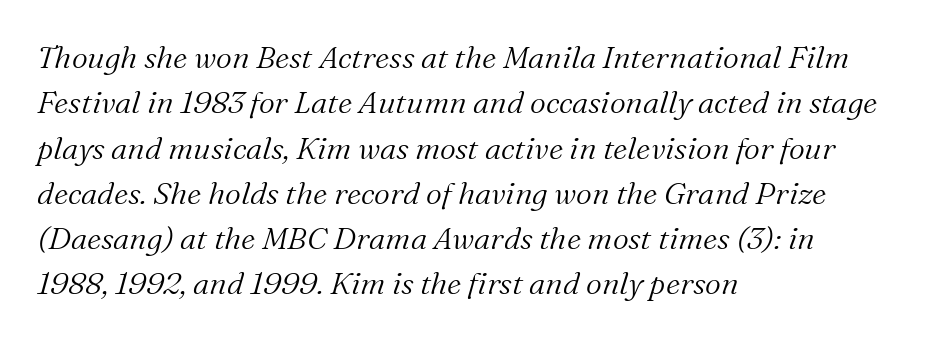
Notice how descenders clear the ascenders below comfortably — that's standard leading. Observe the lean: these are italic letterforms. These lines are rendered in a variable-pitch font. No extra tracking has been applied to these lines. Weight class: somewhere from thin through regular.
